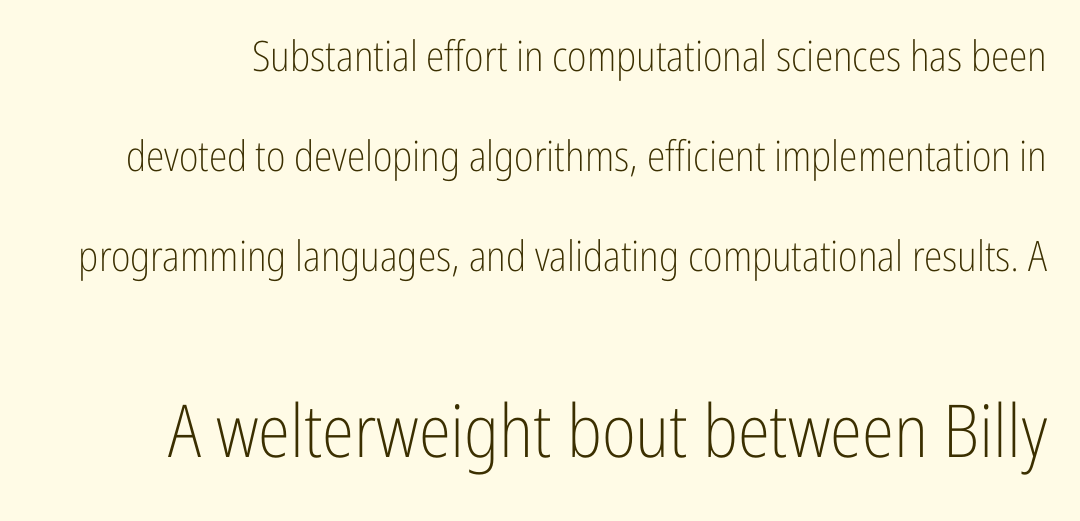
The image shows 73 px light, condensed sans-serif type, upright; set loose line spacing (2.38x), normal letter spacing, not underlined; the second (bottom) block is 1.74x larger; low stroke contrast and a medium x-height.
